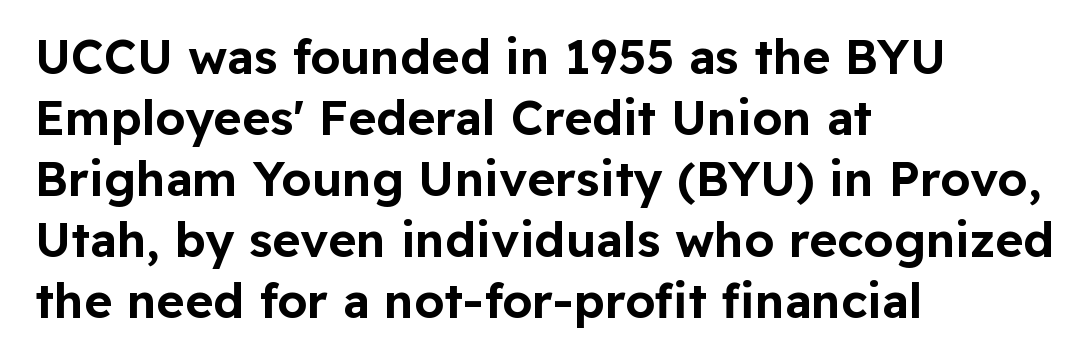
The image shows 48 px sans-serif type, upright; set left-aligned, normal line spacing (1.27x), normal letter spacing, not underlined; low stroke contrast and a medium x-height.
